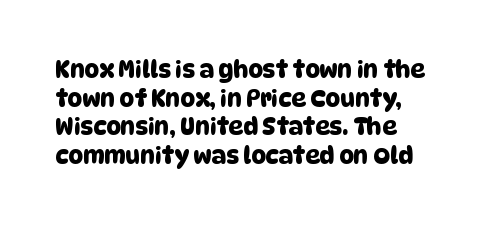
Compared with a centered layout, this one pins lines to the left instead. The glyphs are unaccompanied by any horizontal stroke below them. Letter spacing: default.
